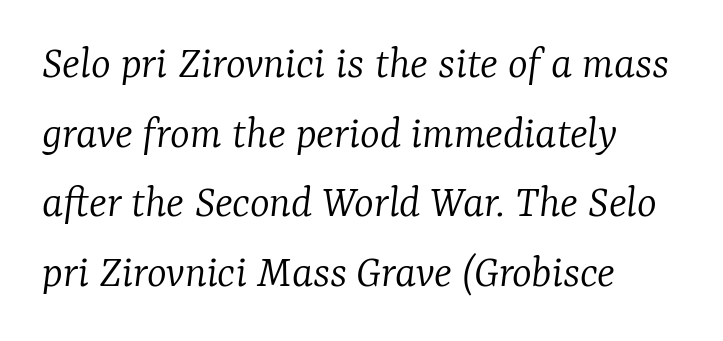
Q: Is the text bold? A: No.
Q: Is the text italic (slanted)? A: Yes, it leans right by about 7 degrees.
Q: Is the typeface a serif or a sans-serif typeface? A: Serif.
Q: Is the text underlined? A: No.
Q: How is the paragraph aligned? A: Left-aligned.
Q: Is the spacing between letters normal or unusually wide? A: Normal.
Q: Is the spacing between lines tight, normal or loose? A: Normal.
Q: Width (condensed, normal, or wide)? A: Normal.
Q: Stroke contrast? A: Low.
Q: x-height? A: Medium.
Q: Monospaced? A: No.
